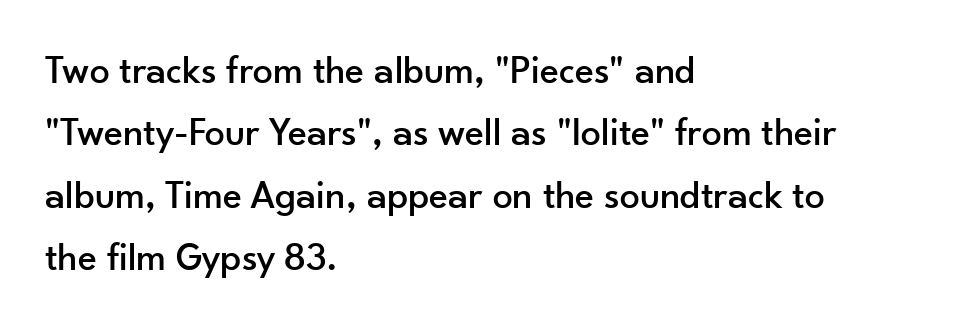
Q: Is the text italic (slanted)? A: No, it is upright.
Q: Is the typeface a serif or a sans-serif typeface? A: Sans-serif.
Q: Is the text underlined? A: No.
Q: How is the paragraph aligned? A: Left-aligned.
Q: Is the spacing between letters normal or unusually wide? A: Normal.
Q: Is the spacing between lines tight, normal or loose? A: Normal.
Q: Width (condensed, normal, or wide)? A: Normal.
Q: Stroke contrast? A: Low.
Q: x-height? A: Small.
Q: Monospaced? A: No.
